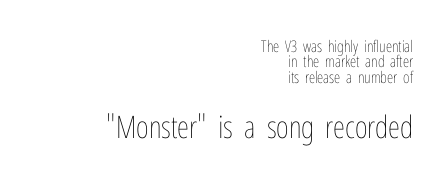
Q: Is the text bold? A: No.
Q: Is the text italic (slanted)? A: No, it is upright.
Q: Is the text underlined? A: No.
Q: How is the paragraph aligned? A: Right-aligned.
Q: Is the spacing between letters normal or unusually wide? A: Normal.
Q: Is the spacing between lines tight, normal or loose? A: Tight.
Q: Which block of text is set in a larger size, the first (top) or the second (bottom)? A: The second (bottom) one.
Q: Width (condensed, normal, or wide)? A: Condensed.
Q: Stroke contrast? A: Low.
Q: x-height? A: Medium.
Q: Monospaced? A: No.
